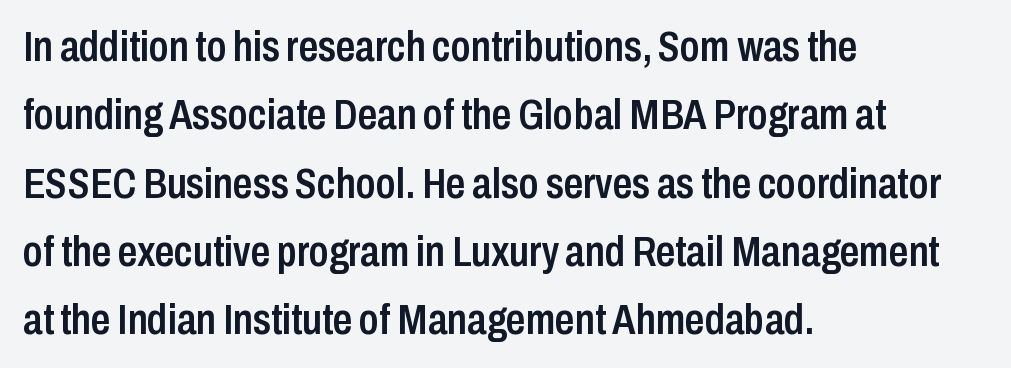
How heavy is the stroke? Medium-heavy — a semibold, shy of bold. Decoration check: the copy has no underline. Character widths vary here, with narrow letters taking less room than wide ones. A roman cut, with each character standing at attention.
